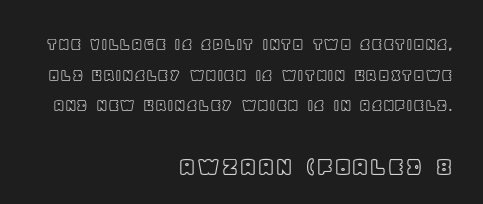
The image shows 29 px text type, upright; set right-aligned, normal line spacing (1.61x), normal letter spacing, not underlined; the second (bottom) block is 1.53x larger; a large x-height.
